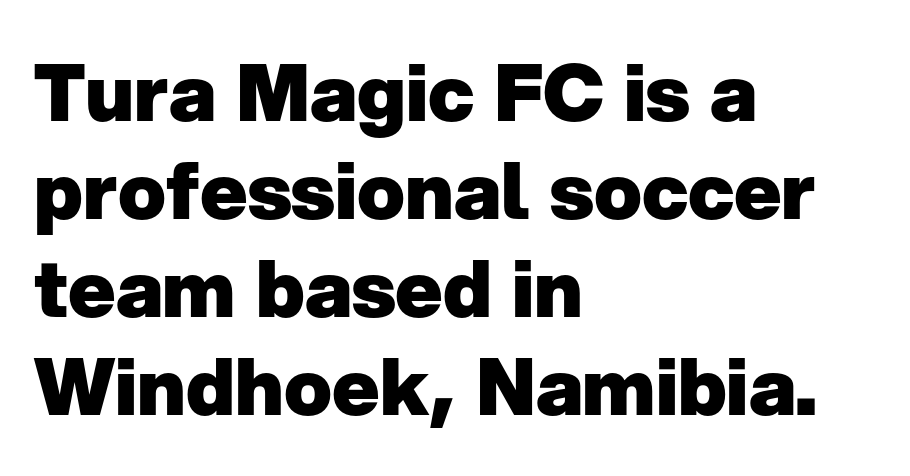
Examine the stroke ends and you'll find no serifs. Strong, thick strokes mark this as bold type. The face used here is rendered with its standard letterfit. Quick note: underline off. Does the lettering tilt? It doesn't — this is upright.
